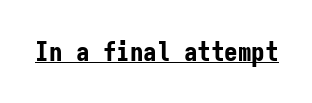
{"italic": "no", "bold": "yes", "underline": "yes", "letter_spacing": "normal", "letter_spacing_em": 0.0, "glyph_px": 27}
